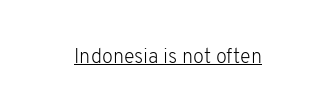
The image shows 20 px text type, upright; set normal letter spacing, underlined.
